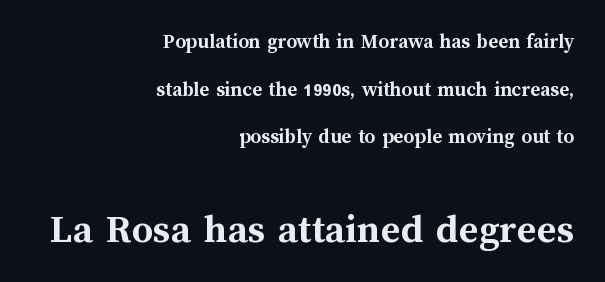
{"italic": "no", "bold": "yes", "weight": "semibold", "width": "normal", "stroke_contrast": "medium", "x_height": "medium", "monospaced": "no", "underline": "no", "align": "right", "line_spacing": "loose", "line_spacing_ratio": 2.27, "letter_spacing": "normal", "letter_spacing_em": 0.0, "larger_block": "second", "size_ratio": 2.0, "glyph_px": 42}
